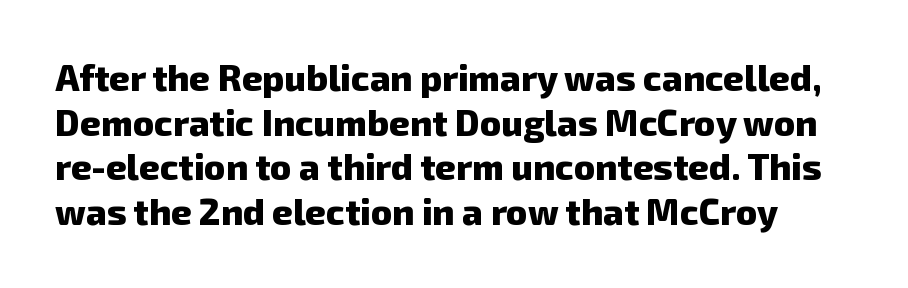
The image shows 36 px heavy sans-serif type; set line spacing 1.24x, normal letter spacing, not underlined; low stroke contrast and a medium x-height.
